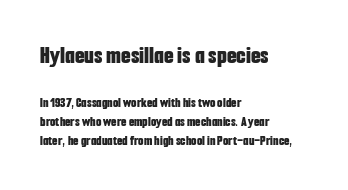
Q: Is the text bold? A: Yes.
Q: Is the text italic (slanted)? A: No, it is upright.
Q: Is the text underlined? A: No.
Q: How is the paragraph aligned? A: Left-aligned.
Q: Is the spacing between letters normal or unusually wide? A: Normal.
Q: Is the spacing between lines tight, normal or loose? A: Normal.
Q: Which block of text is set in a larger size, the first (top) or the second (bottom)? A: The first (top) one.
